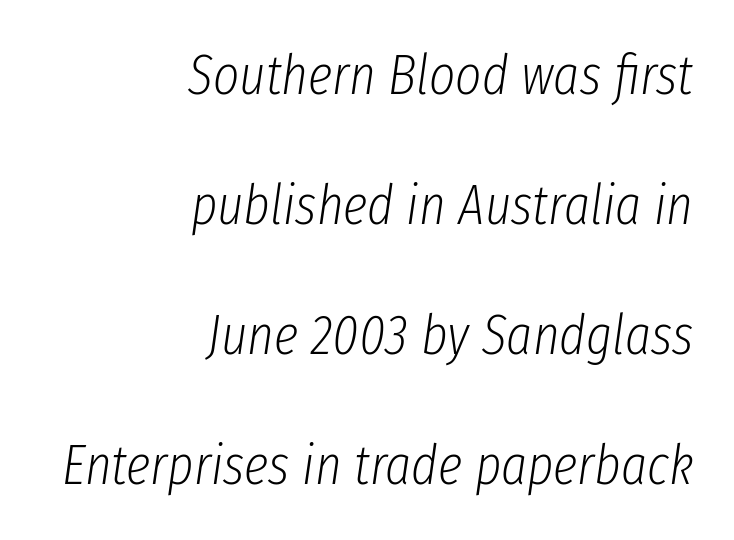
{"italic": "yes", "lean": "right", "slant_degrees": 8, "bold": "no", "weight": "light", "width": "condensed", "stroke_contrast": "low", "x_height": "medium", "monospaced": "no", "underline": "no", "align": "right", "line_spacing": "loose", "line_spacing_ratio": 2.32, "letter_spacing": "normal", "letter_spacing_em": 0.0, "glyph_px": 56}
